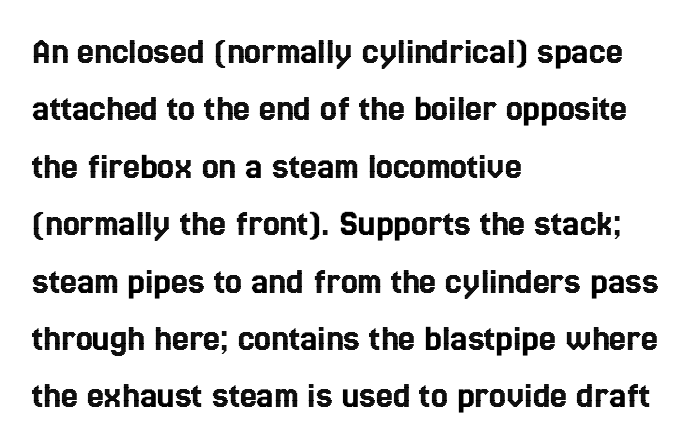
{"italic": "no", "width": "condensed", "x_height": "medium", "monospaced": "no", "underline": "no", "align": "left", "line_spacing": "normal", "line_spacing_ratio": 1.51, "letter_spacing": "normal", "letter_spacing_em": 0.0, "glyph_px": 38}
